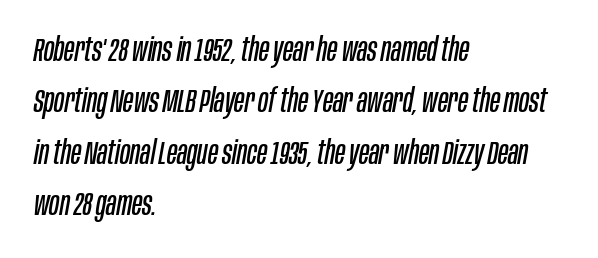
Nothing unusual about the tracking: characters are spaced as the font intends. There's an unmistakable incline to the writing here. Character widths vary here, with narrow letters taking less room than wide ones. These lines are set flush left with a ragged right edge. Type without underlining.
